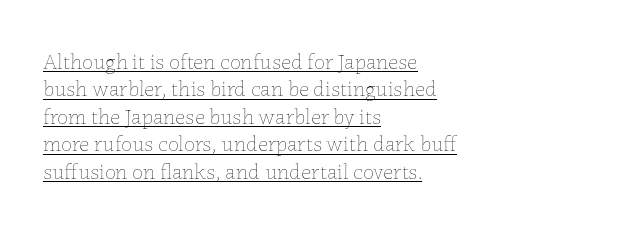
{"italic": "no", "bold": "no", "underline": "yes", "align": "left", "line_spacing": "normal", "line_spacing_ratio": 1.25, "letter_spacing": "normal", "letter_spacing_em": 0.0, "glyph_px": 22}
